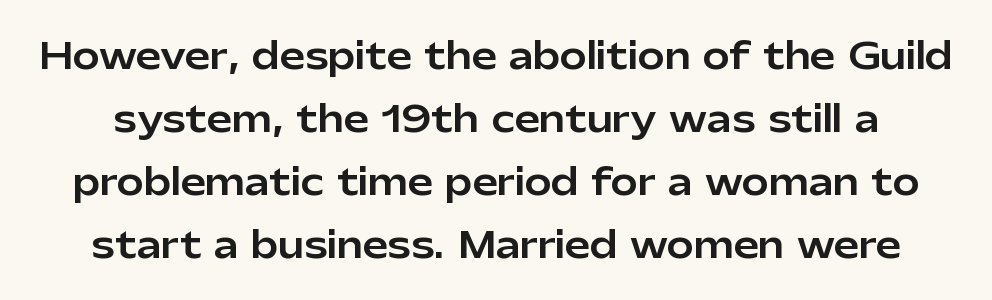
Q: Is the text italic (slanted)? A: No, it is upright.
Q: Is the typeface a serif or a sans-serif typeface? A: Sans-serif.
Q: Is the text underlined? A: No.
Q: Is the spacing between letters normal or unusually wide? A: Normal.
Q: Width (condensed, normal, or wide)? A: Normal.
Q: Stroke contrast? A: Low.
Q: x-height? A: Medium.
Q: Monospaced? A: No.
